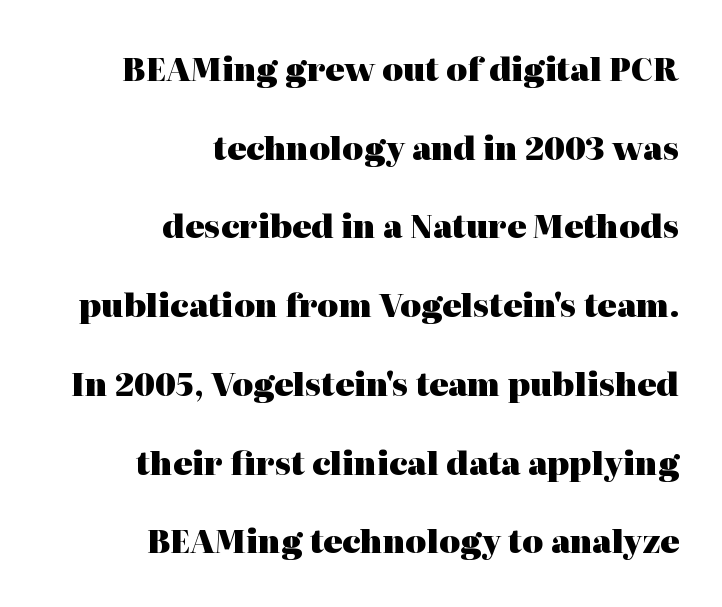
Q: Is the text bold? A: Yes.
Q: Is the text italic (slanted)? A: No, it is upright.
Q: Is the typeface a serif or a sans-serif typeface? A: Serif.
Q: Is the text underlined? A: No.
Q: How is the paragraph aligned? A: Right-aligned.
Q: Is the spacing between letters normal or unusually wide? A: Normal.
Q: Is the spacing between lines tight, normal or loose? A: Loose.
Q: Width (condensed, normal, or wide)? A: Normal.
Q: Stroke contrast? A: High.
Q: x-height? A: Medium.
Q: Monospaced? A: No.
